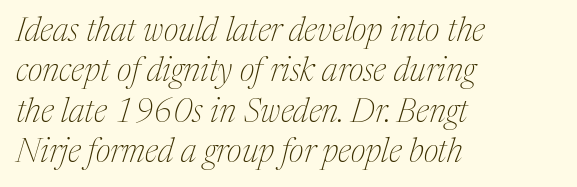
Nobody drew a line under any word here. Tracking value appears to be zero — textbook default spacing. The type family on display is of the serif kind. Looking at the ascenders, they clearly lean. A classic flush-left, rag-right setting is used for this passage. Unbolded letterforms with no extra heft.
